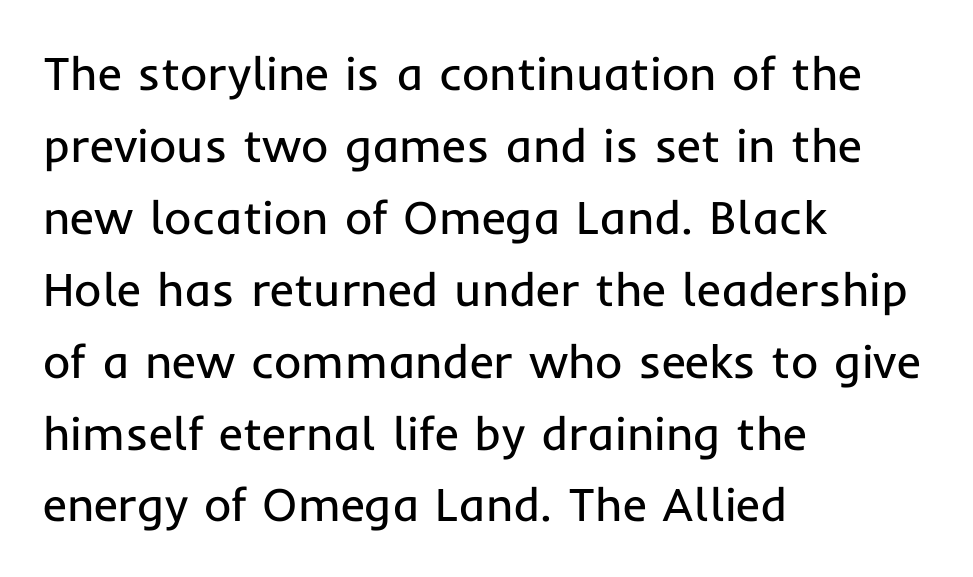
{"serif": "no", "italic": "no", "bold": "no", "weight": "regular", "width": "normal", "stroke_contrast": "low", "x_height": "medium", "monospaced": "no", "underline": "no", "align": "left", "line_spacing": "normal", "line_spacing_ratio": 1.53, "letter_spacing": "normal", "letter_spacing_em": 0.0, "glyph_px": 47}
